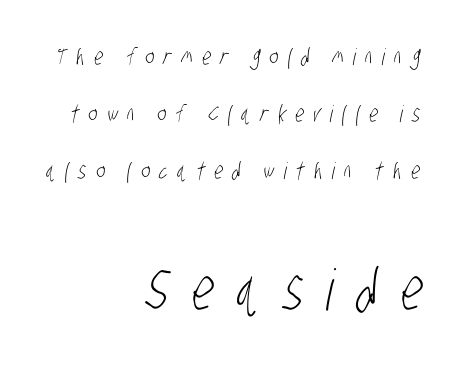
Q: Is the text bold? A: No.
Q: Is the typeface a serif or a sans-serif typeface? A: Sans-serif.
Q: Is the text underlined? A: No.
Q: How is the paragraph aligned? A: Right-aligned.
Q: Is the spacing between letters normal or unusually wide? A: Unusually wide.
Q: Is the spacing between lines tight, normal or loose? A: Loose.
Q: Which block of text is set in a larger size, the first (top) or the second (bottom)? A: The second (bottom) one.
Q: Width (condensed, normal, or wide)? A: Condensed.
Q: Stroke contrast? A: Low.
Q: x-height? A: Large.
Q: Monospaced? A: No.
